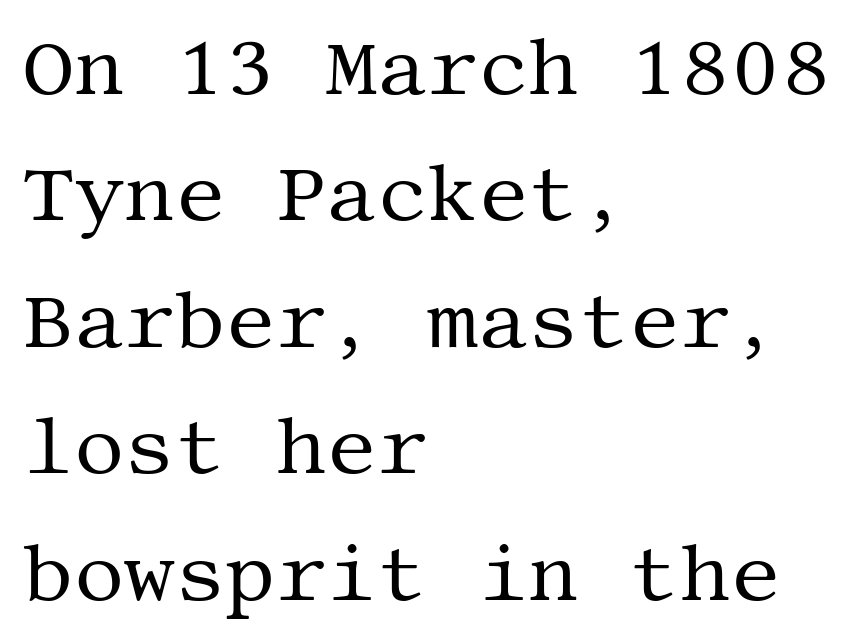
{"serif": "yes", "italic": "no", "bold": "no", "weight": "regular", "width": "normal", "stroke_contrast": "medium", "x_height": "large", "underline": "no", "align": "left", "line_spacing": "normal", "line_spacing_ratio": 1.6, "letter_spacing": "normal", "letter_spacing_em": 0.0, "glyph_px": 79}
